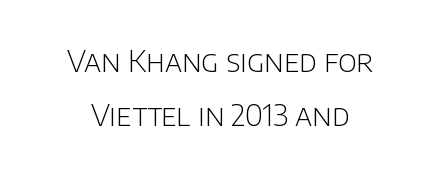
{"serif": "no", "italic": "no", "bold": "no", "weight": "light", "width": "normal", "stroke_contrast": "low", "x_height": "large", "monospaced": "no", "underline": "no", "line_spacing_ratio": 1.8, "letter_spacing": "normal", "letter_spacing_em": 0.0, "glyph_px": 30}
